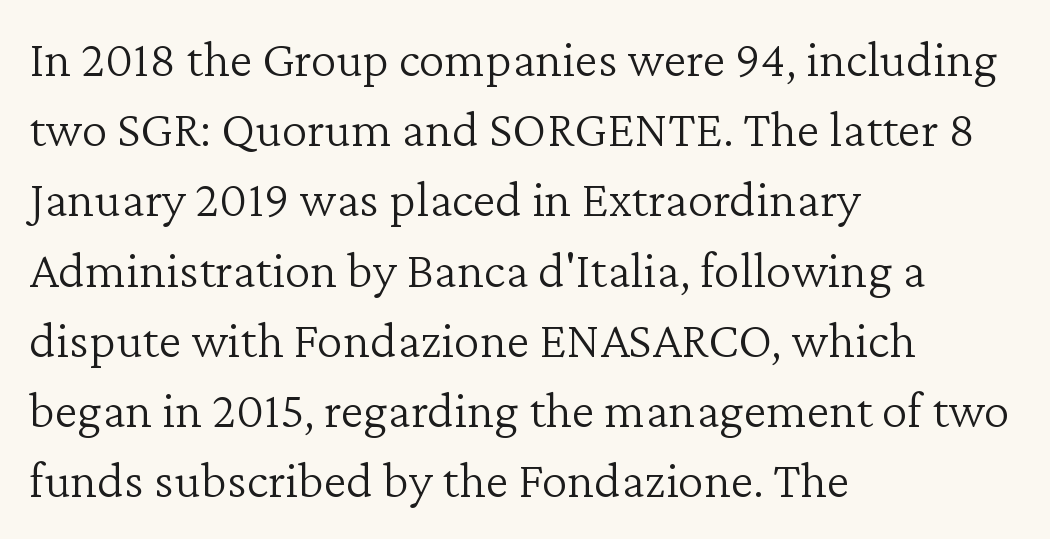
Which margin do the lines hug? The left one — the right edge is uneven. A typesetter would call this proportional, since set widths differ per character. Interline gaps are of average width in this sample. Honestly, there is no underline to notice here at all. The strokes are not fattened; the text isn't bold. Is the letter spacing exaggerated? No — it looks like the ordinary default.
